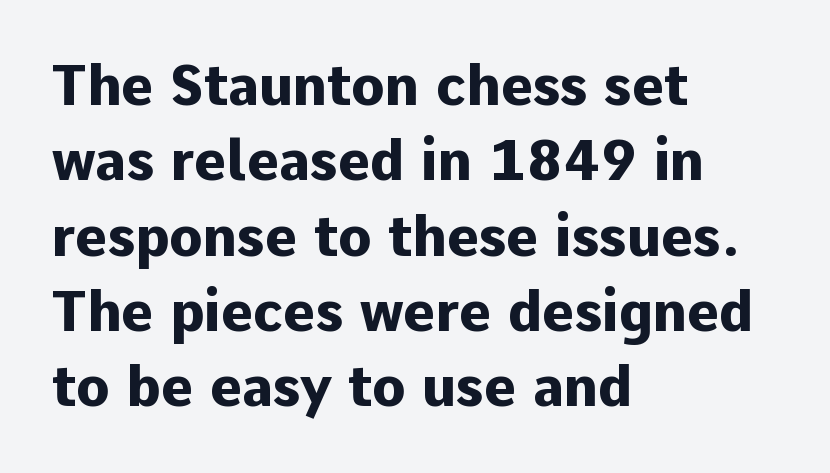
{"serif": "no", "italic": "no", "bold": "yes", "weight": "heavy", "width": "normal", "stroke_contrast": "low", "x_height": "medium", "monospaced": "no", "underline": "no", "align": "left", "line_spacing": "normal", "line_spacing_ratio": 1.37, "letter_spacing": "normal", "letter_spacing_em": 0.0, "glyph_px": 55}
